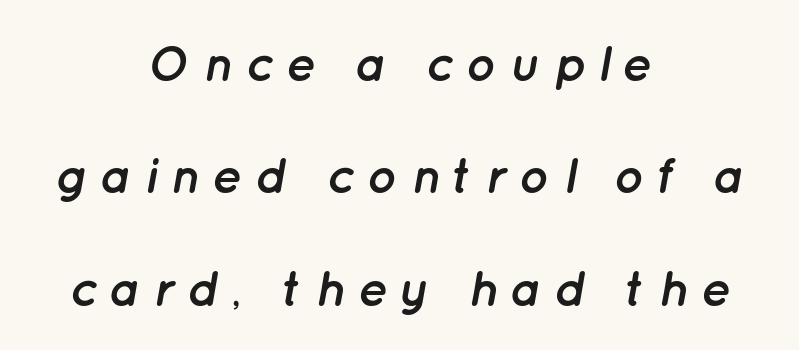
The image shows 50 px semibold type, italic (leaning right); set centered, loose line spacing (2.25x), unusually wide letter spacing (+0.24 em), not underlined; low stroke contrast and a medium x-height.
